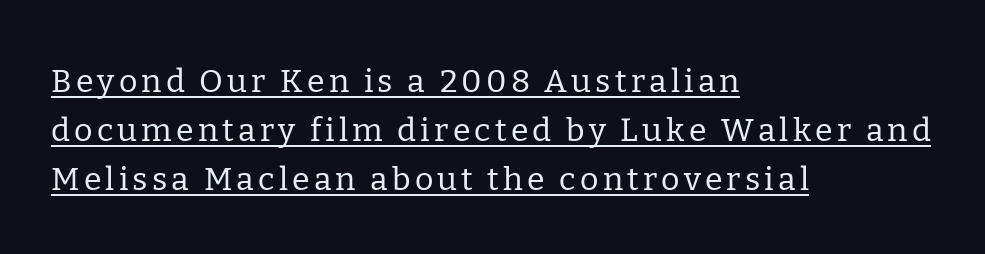
The image shows 32 px regular-weight serif type, upright; set left-aligned, normal line spacing (1.53x), underlined; low stroke contrast and a medium x-height.
